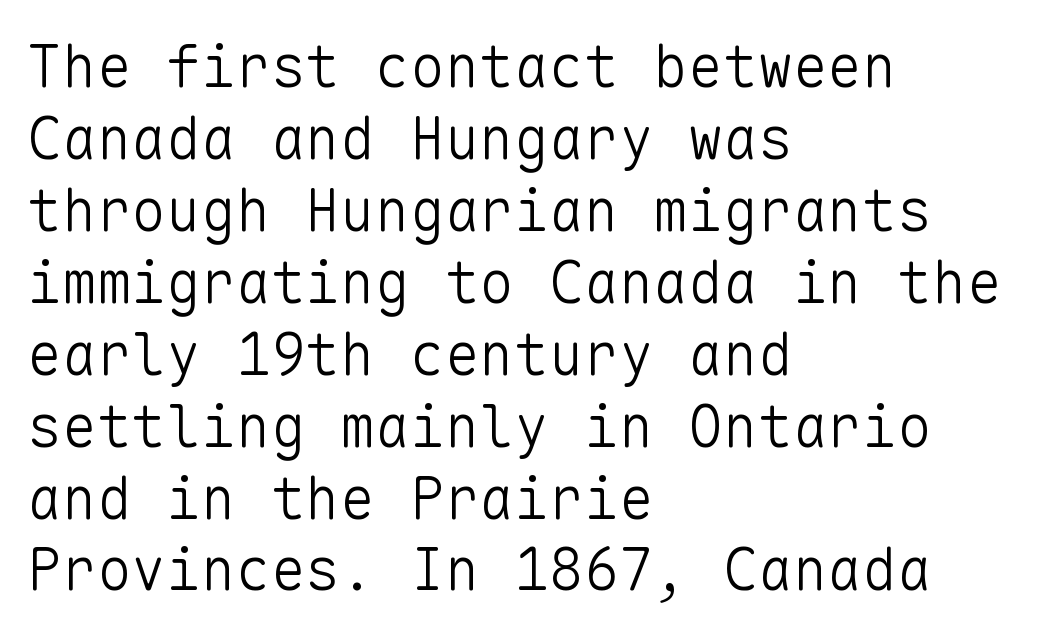
{"serif": "no", "italic": "no", "bold": "no", "weight": "light", "width": "normal", "stroke_contrast": "low", "x_height": "medium", "monospaced": "yes", "underline": "no", "align": "left", "line_spacing_ratio": 1.24, "letter_spacing": "normal", "letter_spacing_em": 0.0, "glyph_px": 58}
